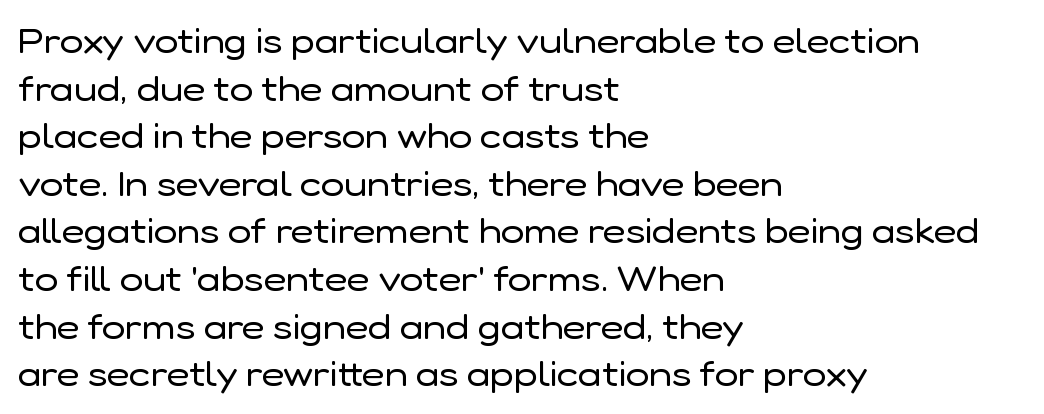
Q: Is the text bold? A: No.
Q: Is the text italic (slanted)? A: No, it is upright.
Q: Is the typeface a serif or a sans-serif typeface? A: Sans-serif.
Q: Is the text underlined? A: No.
Q: How is the paragraph aligned? A: Left-aligned.
Q: Is the spacing between letters normal or unusually wide? A: Normal.
Q: Is the spacing between lines tight, normal or loose? A: Normal.
Q: Width (condensed, normal, or wide)? A: Normal.
Q: Stroke contrast? A: Low.
Q: x-height? A: Medium.
Q: Monospaced? A: No.
